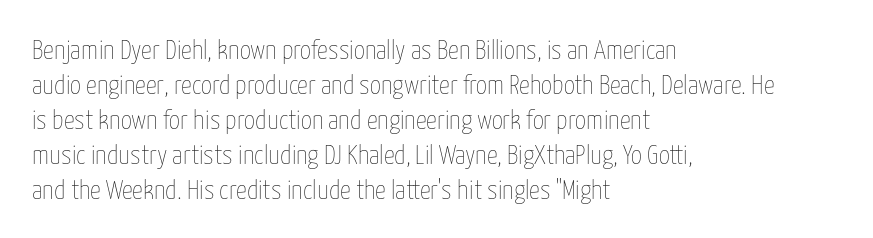
Style check: upright. Plain, unruled lines of type. The paragraph has a hard left edge and a soft right edge. This rendering leaves character spacing at its baseline value. A typesetter would call this leading conventional body-copy spacing. These glyphs show unthickened strokes, regular width or finer.
